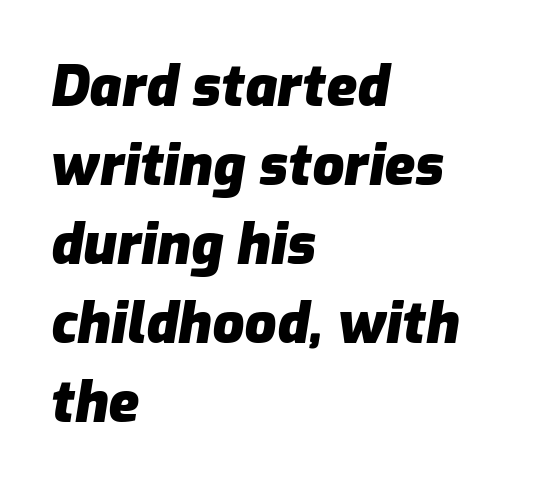
{"italic": "yes", "lean": "right", "slant_degrees": 9, "bold": "yes", "weight": "heavy", "width": "normal", "stroke_contrast": "low", "x_height": "medium", "monospaced": "no", "underline": "no", "align": "left", "line_spacing": "normal", "line_spacing_ratio": 1.41, "letter_spacing": "normal", "letter_spacing_em": 0.0, "glyph_px": 56}
